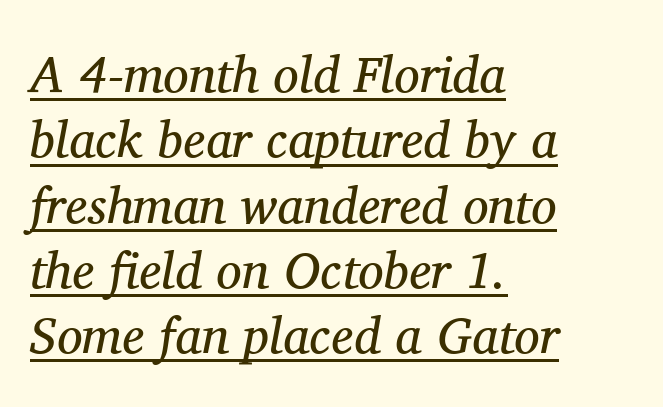
Does the copy run flush right? No — it runs flush left. This rendering leaves character spacing at its baseline value. Observe the serifs anchoring each vertical stroke in this sample. Does the lettering tilt? It does — this is italic.
